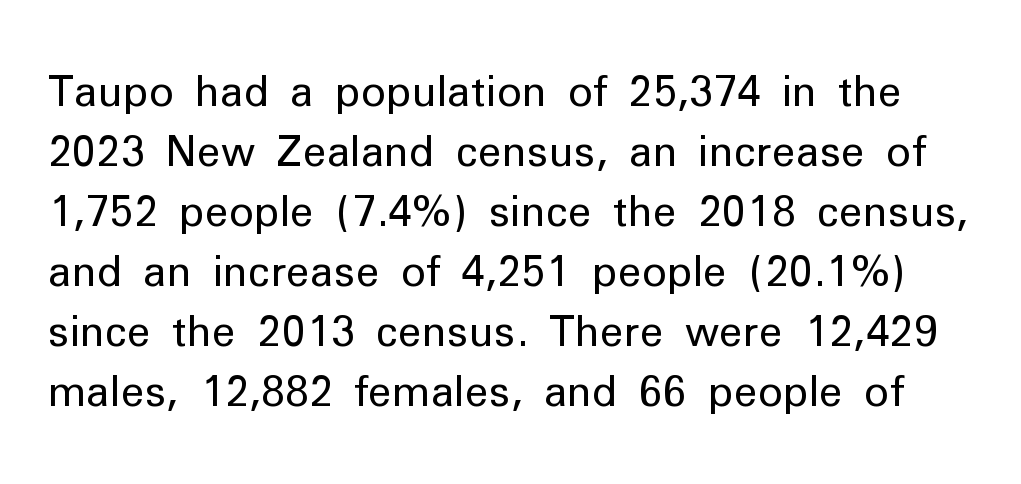
{"serif": "no", "italic": "no", "bold": "no", "weight": "regular", "width": "normal", "stroke_contrast": "low", "x_height": "medium", "monospaced": "no", "underline": "no", "line_spacing": "normal", "line_spacing_ratio": 1.43, "letter_spacing": "normal", "letter_spacing_em": 0.0, "glyph_px": 42}
